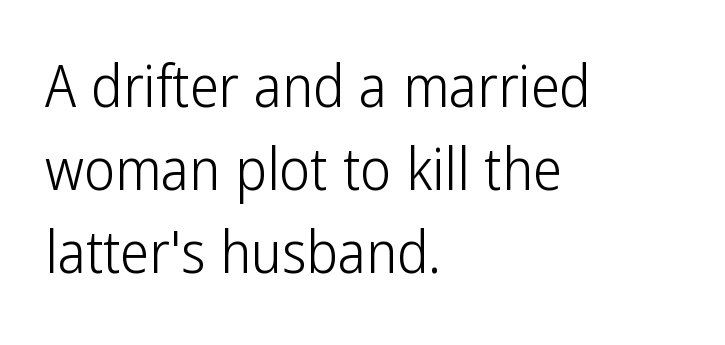
The image shows 58 px light, condensed sans-serif type, upright; set left-aligned, normal line spacing (1.43x), normal letter spacing, not underlined; low stroke contrast and a medium x-height.
